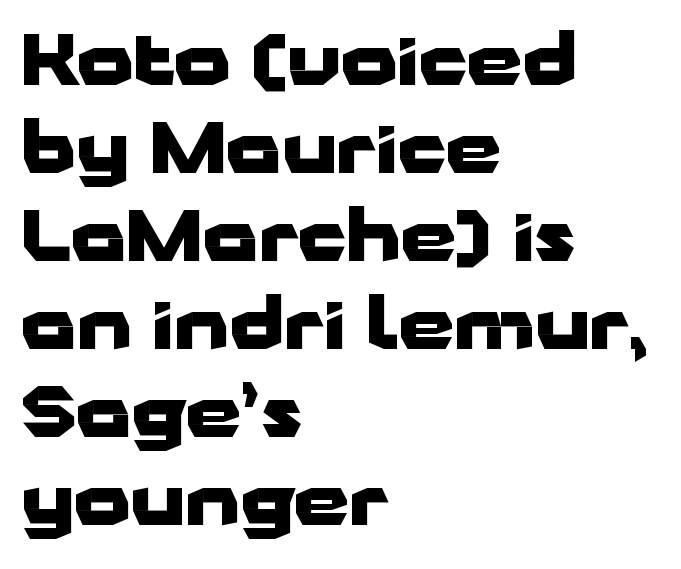
{"serif": "no", "italic": "no", "bold": "yes", "weight": "heavy", "width": "wide", "stroke_contrast": "low", "x_height": "medium", "monospaced": "no", "underline": "no", "align": "left", "line_spacing_ratio": 1.24, "letter_spacing": "normal", "letter_spacing_em": 0.0, "glyph_px": 71}
